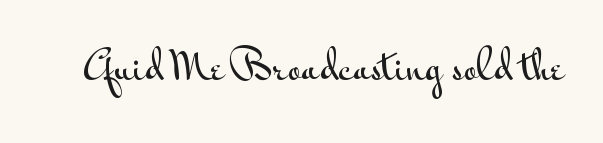
Q: Is the text italic (slanted)? A: Yes.
Q: Is the typeface a serif or a sans-serif typeface? A: Sans-serif.
Q: Is the text underlined? A: No.
Q: Is the spacing between letters normal or unusually wide? A: Normal.
Q: Width (condensed, normal, or wide)? A: Wide.
Q: Stroke contrast? A: Medium.
Q: x-height? A: Small.
Q: Monospaced? A: No.
